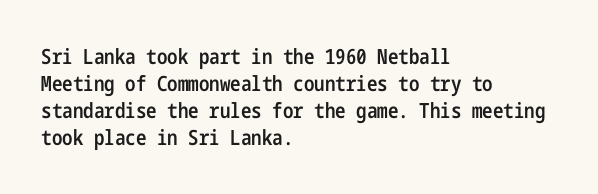
Q: Is the text bold? A: Semi-bold.
Q: Is the text italic (slanted)? A: No, it is upright.
Q: Is the text underlined? A: No.
Q: How is the paragraph aligned? A: Left-aligned.
Q: Is the spacing between letters normal or unusually wide? A: Normal.
Q: Is the spacing between lines tight, normal or loose? A: Normal.
